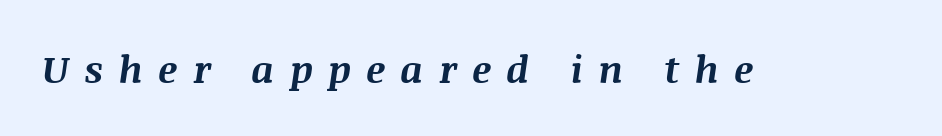
{"italic": "yes", "lean": "right", "slant_degrees": 8, "bold": "yes", "weight": "bold", "width": "normal", "stroke_contrast": "medium", "x_height": "large", "monospaced": "no", "underline": "no", "letter_spacing": "wide", "letter_spacing_em": 0.4, "glyph_px": 38}
